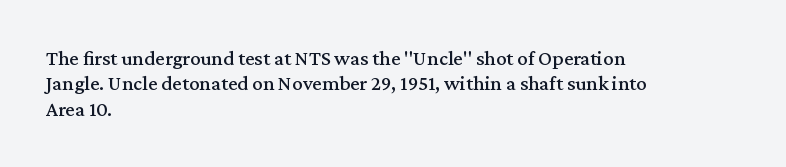
{"italic": "no", "underline": "no", "align": "left", "line_spacing_ratio": 1.21, "letter_spacing": "normal", "letter_spacing_em": 0.0, "glyph_px": 21}
